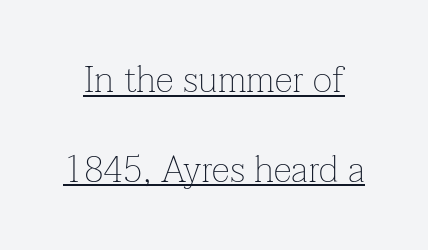
The image shows 37 px thin serif type, upright; set loose line spacing (2.42x), normal letter spacing, underlined; low stroke contrast and a medium x-height.
